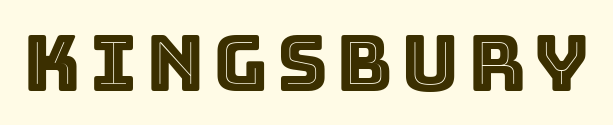
{"italic": "no", "width": "normal", "x_height": "large", "monospaced": "no", "underline": "no", "glyph_px": 78}
